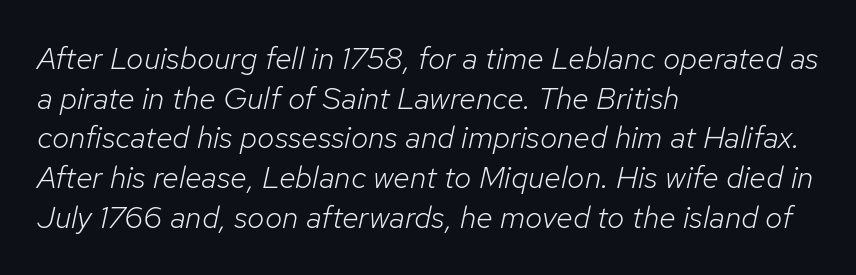
The image shows 31 px light type, italic (leaning right); set left-aligned, normal line spacing (1.28x), normal letter spacing, not underlined; low stroke contrast and a medium x-height.
